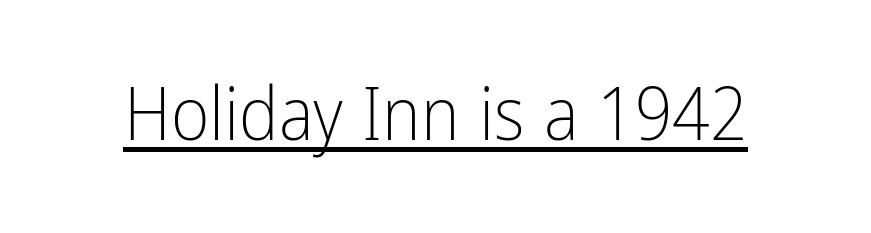
Here the designer chose a conventional face with non-uniform glyph widths. Quick note: underline on. Nobody touched the tracking dial on this one. The weight tops out at a normal text grade. Style check: upright. Each letter's strokes conclude bluntly, with no projecting serifs.
